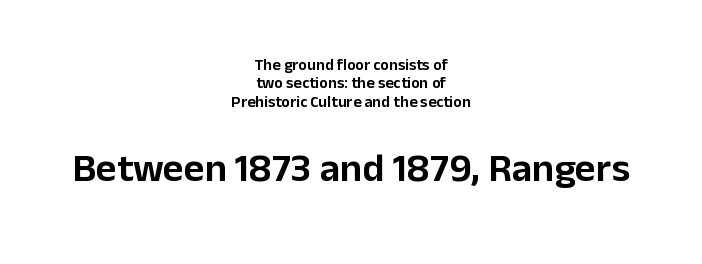
{"serif": "no", "italic": "no", "width": "normal", "stroke_contrast": "low", "x_height": "medium", "monospaced": "no", "underline": "no", "align": "center", "line_spacing": "tight", "line_spacing_ratio": 1.15, "letter_spacing": "normal", "letter_spacing_em": 0.0, "larger_block": "second", "size_ratio": 2.5, "glyph_px": 40}
